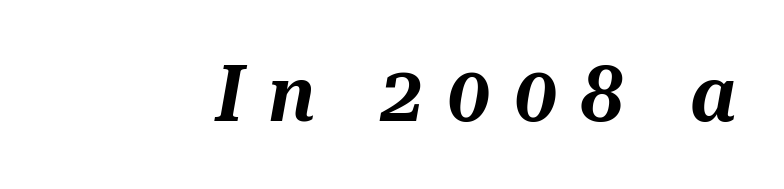
The image shows 78 px text type, italic (leaning right); set unusually wide letter spacing (+0.31 em), not underlined; medium stroke contrast and a medium x-height.
